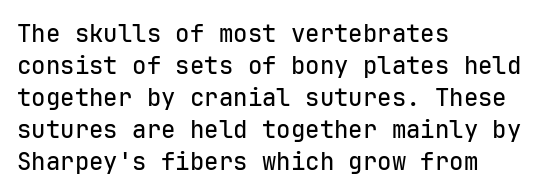
No italicization has been applied; the sample stays upright. The vertical gap from one line to the next is medium. Standard letterfit; no display-style spreading of the glyphs. The passage is arranged the way most books set body copy — flush left. Rule under the text: the space is simply empty.
